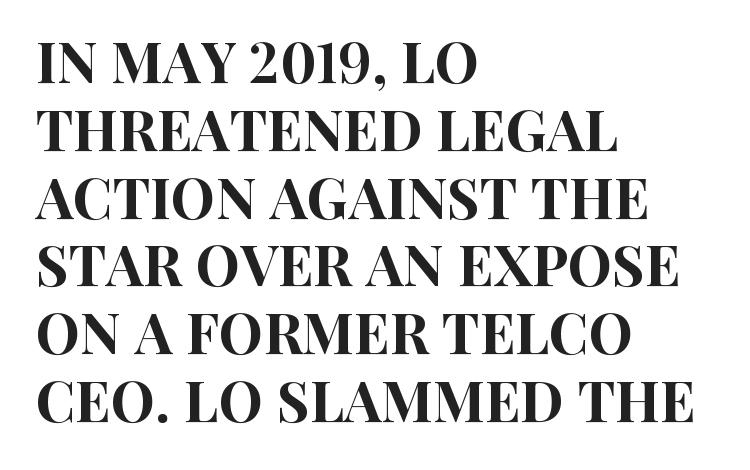
Q: Is the text italic (slanted)? A: No, it is upright.
Q: Is the typeface a serif or a sans-serif typeface? A: Sans-serif.
Q: Is the text underlined? A: No.
Q: How is the paragraph aligned? A: Left-aligned.
Q: Is the spacing between letters normal or unusually wide? A: Normal.
Q: Width (condensed, normal, or wide)? A: Condensed.
Q: Stroke contrast? A: High.
Q: x-height? A: Large.
Q: Monospaced? A: No.
